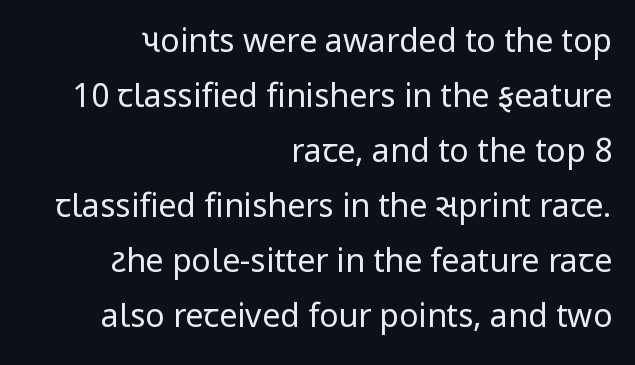
{"serif": "no", "italic": "no", "bold": "no", "weight": "regular", "width": "normal", "stroke_contrast": "low", "x_height": "medium", "monospaced": "no", "underline": "no", "align": "right", "line_spacing_ratio": 1.72, "letter_spacing": "normal", "letter_spacing_em": 0.0, "glyph_px": 32}
